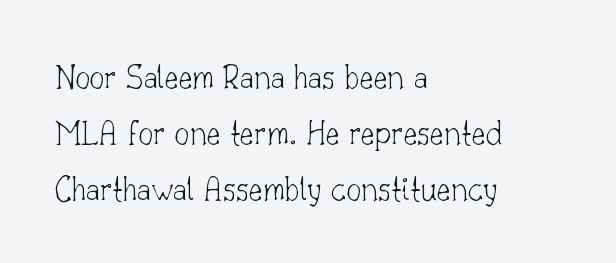
The image shows 37 px thin serif type, upright; set left-aligned, normal line spacing (1.51x), normal letter spacing, not underlined; low stroke contrast and a small x-height.
